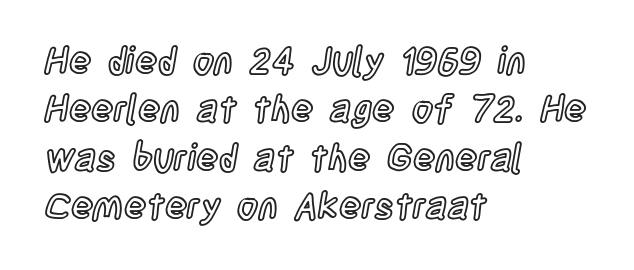
The rag falls on the right side of this text block. Leading matches the norm, producing a regular column. Unmarked baselines from the first word to the last. The gaps between neighbouring characters are ordinary and unremarkable.
